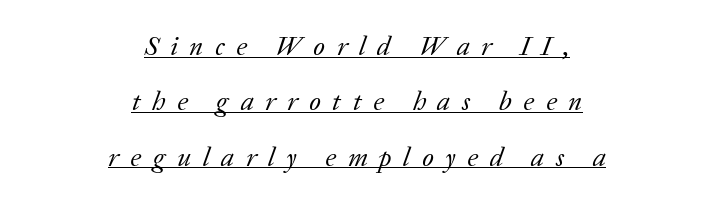
This is not heavy type; no bold has been used. The gaps between neighbouring characters are conspicuously large. The rendering uses a large line-height, opening up the rows. A typesetter would mark this as italic. Each line is balanced around a shared central axis. Check the space under the baseline: a stroke is drawn there.
